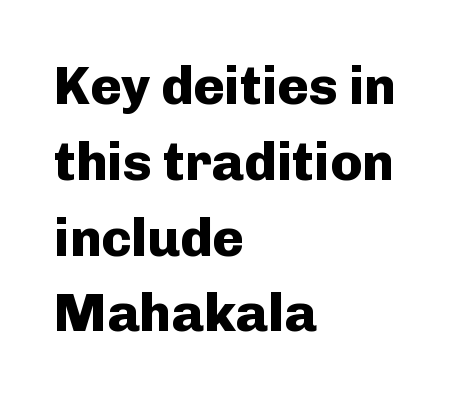
As a designer I'd log this as weight 700, bold. The words here are not underlined. In terms of leading, this rendering sits right in the middle. Inter-character spacing is left at the font's built-in metrics. The specimen reads as upright at a glance. The passage shown is typeset with a sans-serif family.
